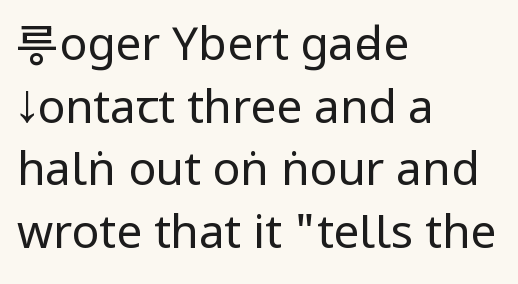
Q: Is the text bold? A: No.
Q: Is the text italic (slanted)? A: No, it is upright.
Q: Is the typeface a serif or a sans-serif typeface? A: Sans-serif.
Q: Is the text underlined? A: No.
Q: How is the paragraph aligned? A: Left-aligned.
Q: Is the spacing between letters normal or unusually wide? A: Normal.
Q: Is the spacing between lines tight, normal or loose? A: Normal.
Q: Width (condensed, normal, or wide)? A: Condensed.
Q: Stroke contrast? A: Low.
Q: x-height? A: Large.
Q: Monospaced? A: No.
